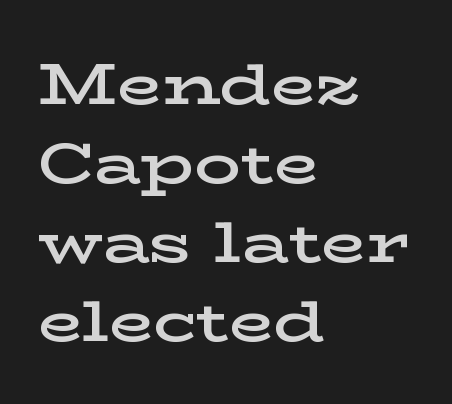
Do the characters align in a grid? No, the font is proportional. A student would call this left alignment; a typographer would say flush left, rag right. This rendering leaves character spacing at its baseline value. The words here are not underlined. Style check: upright.
